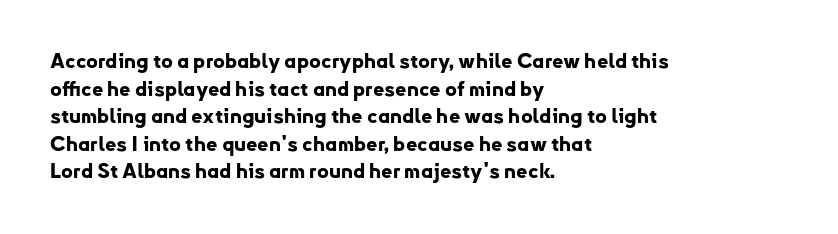
The image shows 20 px bold type, upright; set left-aligned, normal line spacing (1.38x), normal letter spacing, not underlined.
